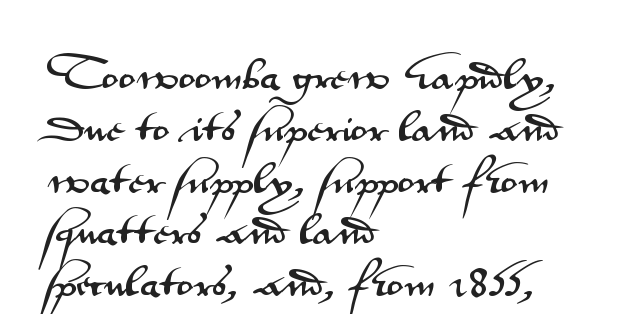
Whoever set this chose a conventional vertical rhythm. This sample has the flowing, uneven cadence of proportional lettering. The words here are not underlined. The rendering keeps characters at their native spacing. The designer went with a sans here, leaving each stem footless.
